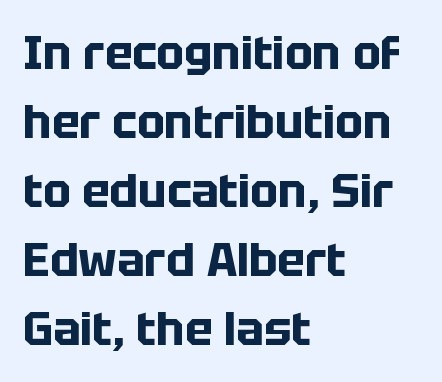
Nobody drew a line under any word here. Quick note: interline space is typical. Examine the stroke ends and you'll find no serifs. Looks like regular typesetting: each glyph gets only the width it needs.
